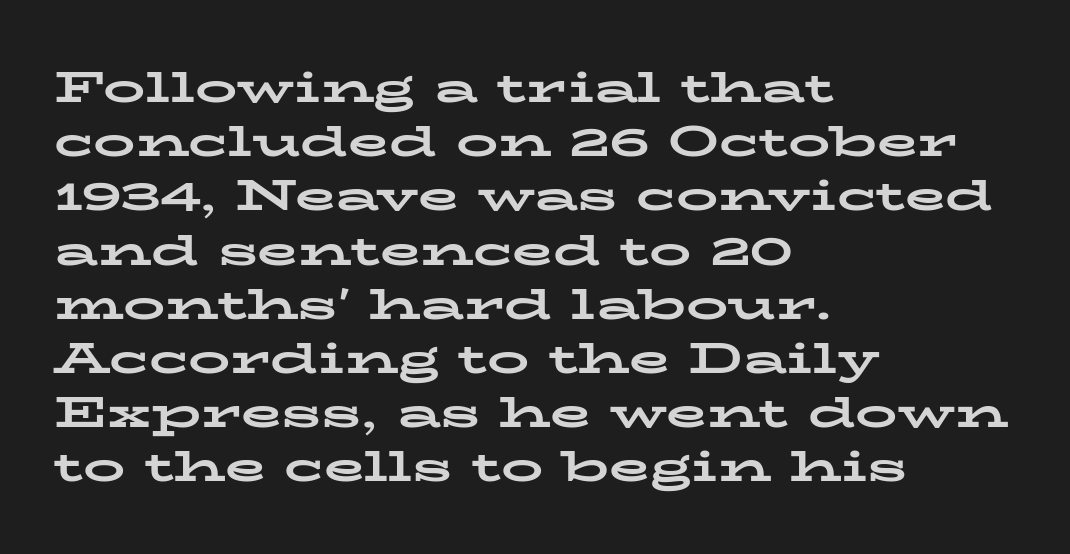
{"serif": "yes", "italic": "no", "bold": "yes", "weight": "bold", "width": "wide", "stroke_contrast": "low", "x_height": "medium", "monospaced": "no", "underline": "no", "align": "left", "line_spacing": "normal", "line_spacing_ratio": 1.29, "letter_spacing": "normal", "letter_spacing_em": 0.0, "glyph_px": 42}
